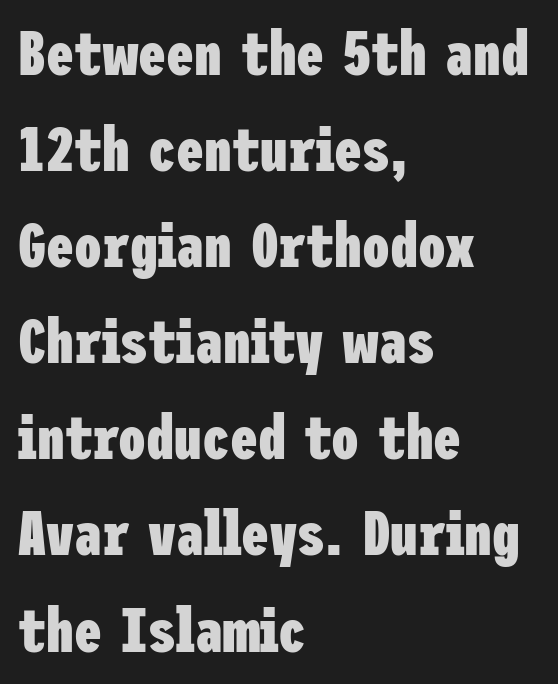
The glyphs have the mass of a bold cut. There is no visible air inserted between adjacent glyphs. This rendering uses left alignment, leaving the right contour irregular. The characters display no serif detailing; their extremities are plain. The specimen omits any rule beneath the text block's lines.
